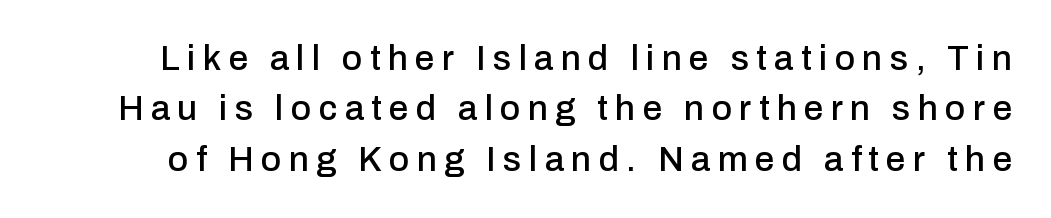
The area under the type is left untouched. Style check: upright. Spacing verdict: proportional, widths tailored to each character. You could only call the tracking loose — the letters float apart. Is there much room between lines? A standard amount, neither cramped nor airy. The letters carry no serifs — their stems end cleanly without finishing strokes.
